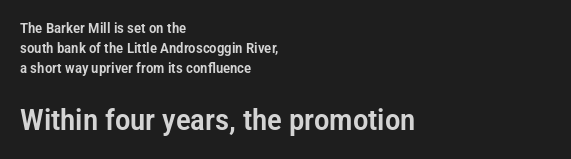
Q: Is the text italic (slanted)? A: No, it is upright.
Q: Is the typeface a serif or a sans-serif typeface? A: Sans-serif.
Q: Is the text underlined? A: No.
Q: How is the paragraph aligned? A: Left-aligned.
Q: Is the spacing between letters normal or unusually wide? A: Normal.
Q: Is the spacing between lines tight, normal or loose? A: Normal.
Q: Which block of text is set in a larger size, the first (top) or the second (bottom)? A: The second (bottom) one.
Q: Width (condensed, normal, or wide)? A: Condensed.
Q: Stroke contrast? A: Low.
Q: x-height? A: Medium.
Q: Monospaced? A: No.
